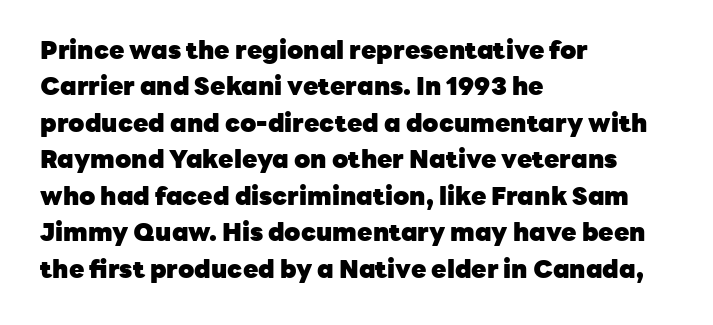
{"italic": "no", "bold": "yes", "underline": "no", "align": "left", "line_spacing": "normal", "line_spacing_ratio": 1.46, "letter_spacing": "normal", "letter_spacing_em": 0.0, "glyph_px": 25}
